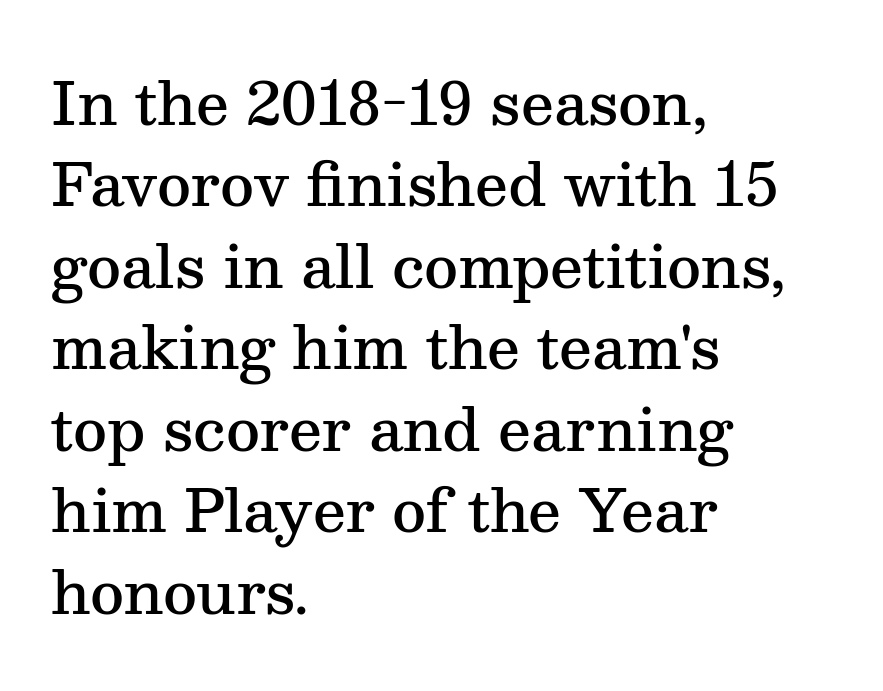
{"serif": "yes", "italic": "no", "bold": "semi", "weight": "semibold", "width": "normal", "stroke_contrast": "medium", "x_height": "medium", "monospaced": "no", "underline": "no", "align": "left", "line_spacing": "normal", "line_spacing_ratio": 1.38, "letter_spacing": "normal", "letter_spacing_em": 0.0, "glyph_px": 59}
